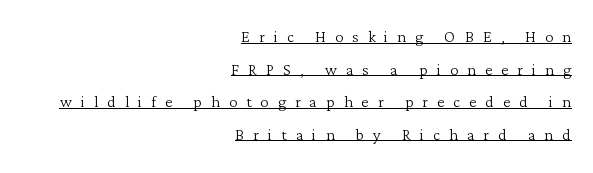
{"italic": "no", "bold": "no", "underline": "yes", "align": "right", "line_spacing": "normal", "line_spacing_ratio": 1.55, "letter_spacing": "wide", "letter_spacing_em": 0.43, "glyph_px": 21}
